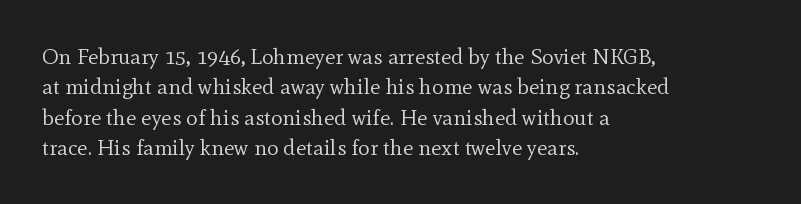
The image shows 22 px text type, upright; set left-aligned, normal line spacing (1.38x), normal letter spacing, not underlined.
